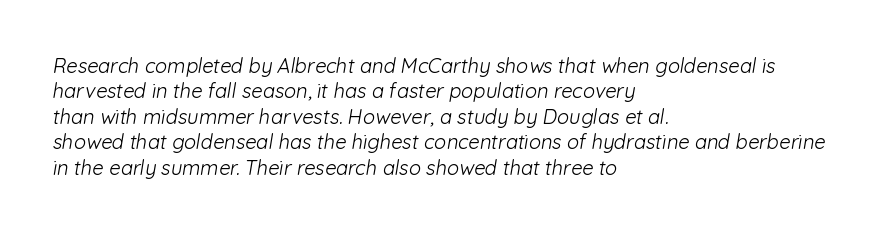
Between one letter and the next there's only the usual sliver of space. Weight: regular or lighter. One glance says typical: line gaps are just what's usual. The paragraph has a hard left edge and a soft right edge.
